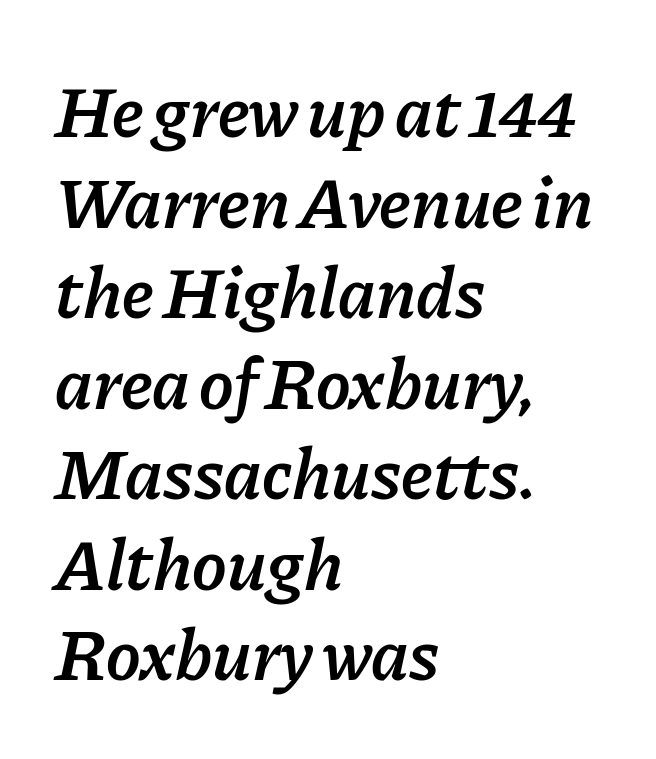
{"italic": "yes", "lean": "right", "slant_degrees": 11, "bold": "semi", "weight": "semibold", "width": "normal", "stroke_contrast": "low", "x_height": "medium", "monospaced": "no", "underline": "no", "align": "left", "line_spacing_ratio": 1.24, "letter_spacing": "normal", "letter_spacing_em": 0.0, "glyph_px": 73}
